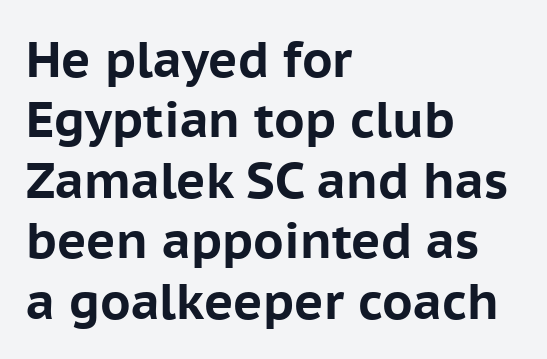
Italic: no, the glyphs are upright roman. The gap between lines stays unmarked. Nope, no serifs anywhere on these letters. In terms of letterspacing, this is plain default setting. Note the varied advance widths — an 'i' is clearly narrower than an 'm'. Left-aligned paragraph, ragged on the right.
